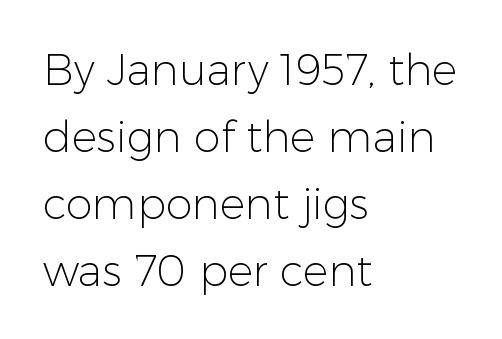
Q: Is the text bold? A: No.
Q: Is the text italic (slanted)? A: No, it is upright.
Q: Is the typeface a serif or a sans-serif typeface? A: Sans-serif.
Q: Is the text underlined? A: No.
Q: How is the paragraph aligned? A: Left-aligned.
Q: Is the spacing between letters normal or unusually wide? A: Normal.
Q: Is the spacing between lines tight, normal or loose? A: Normal.
Q: Width (condensed, normal, or wide)? A: Normal.
Q: Stroke contrast? A: Low.
Q: x-height? A: Medium.
Q: Monospaced? A: No.
